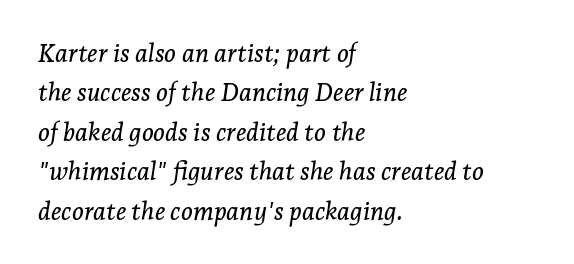
Q: Is the text italic (slanted)? A: Yes, it leans right by about 7 degrees.
Q: Is the text underlined? A: No.
Q: How is the paragraph aligned? A: Left-aligned.
Q: Is the spacing between letters normal or unusually wide? A: Normal.
Q: Is the spacing between lines tight, normal or loose? A: Normal.
